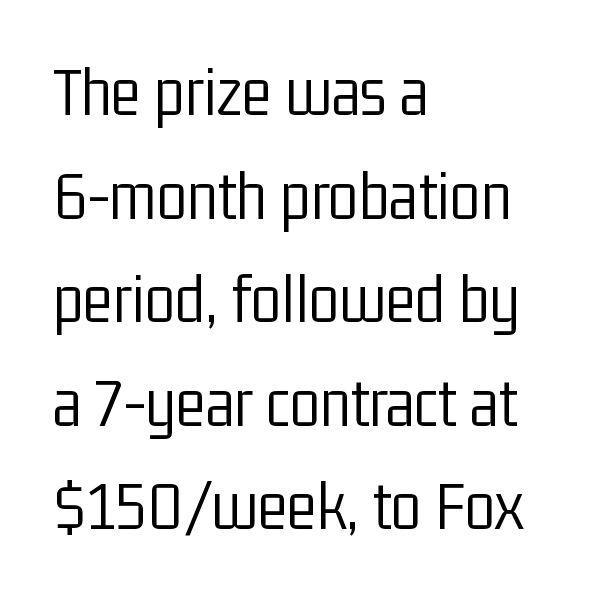
The image shows 70 px light, condensed sans-serif type, upright; set left-aligned, normal line spacing (1.48x), normal letter spacing, not underlined; low stroke contrast and a medium x-height.
